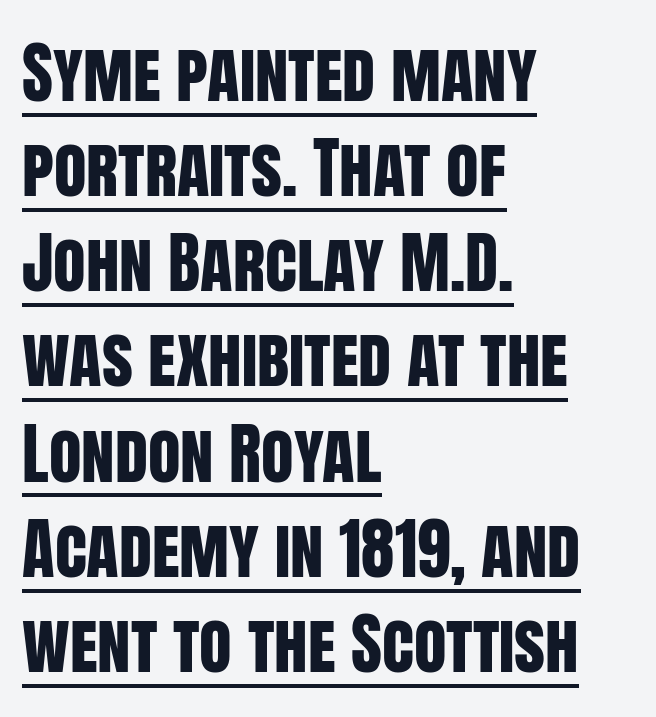
The image shows 67 px condensed sans-serif type, upright; set left-aligned, normal line spacing (1.42x), normal letter spacing, underlined; low stroke contrast and a large x-height.
